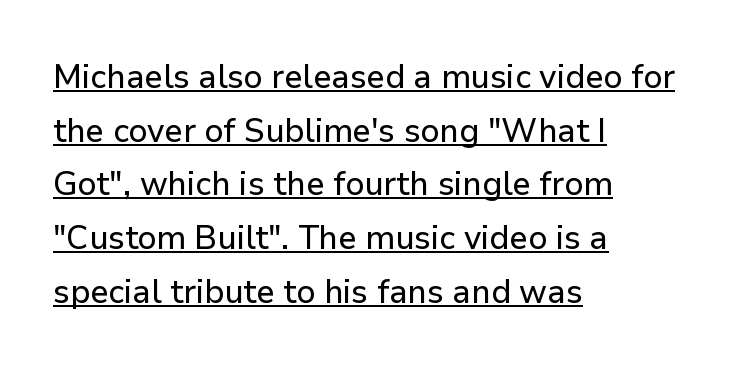
Q: Is the text italic (slanted)? A: No, it is upright.
Q: Is the typeface a serif or a sans-serif typeface? A: Sans-serif.
Q: Is the text underlined? A: Yes.
Q: How is the paragraph aligned? A: Left-aligned.
Q: Is the spacing between letters normal or unusually wide? A: Normal.
Q: Is the spacing between lines tight, normal or loose? A: Normal.
Q: Width (condensed, normal, or wide)? A: Normal.
Q: Stroke contrast? A: Low.
Q: x-height? A: Medium.
Q: Monospaced? A: No.
